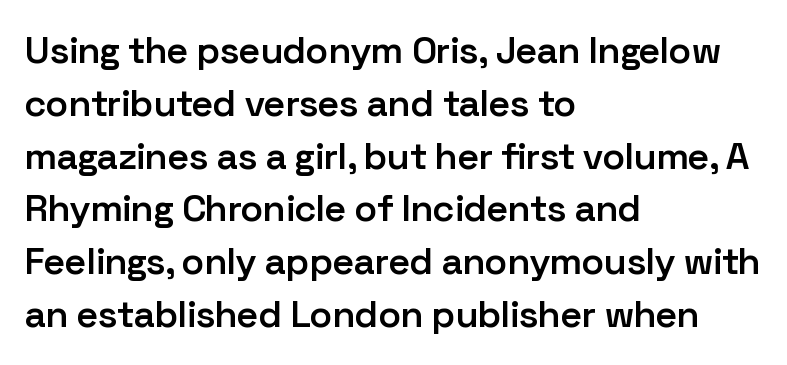
{"serif": "no", "italic": "no", "bold": "semi", "weight": "semibold", "width": "normal", "stroke_contrast": "low", "x_height": "medium", "monospaced": "no", "underline": "no", "align": "left", "line_spacing": "normal", "line_spacing_ratio": 1.39, "letter_spacing": "normal", "letter_spacing_em": 0.0, "glyph_px": 38}
